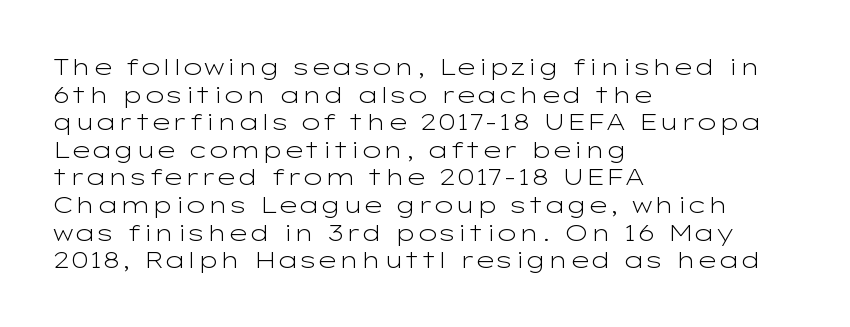
Q: Is the text bold? A: No.
Q: Is the text italic (slanted)? A: No, it is upright.
Q: Is the text underlined? A: No.
Q: How is the paragraph aligned? A: Left-aligned.
Q: Is the spacing between letters normal or unusually wide? A: Normal.
